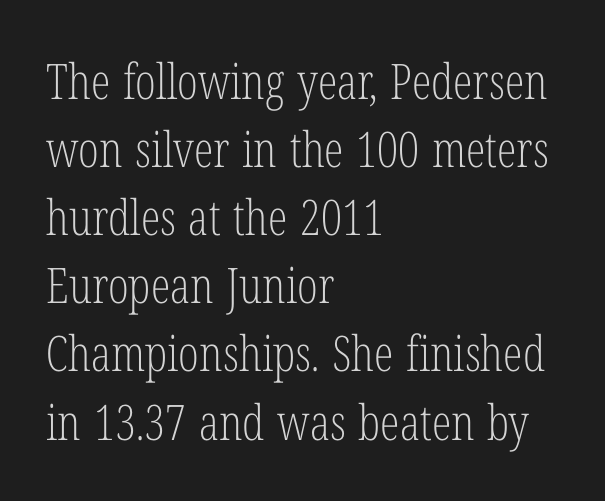
The image shows 49 px light, condensed serif type, upright; set left-aligned, normal line spacing (1.39x), normal letter spacing, not underlined; low stroke contrast and a medium x-height.
